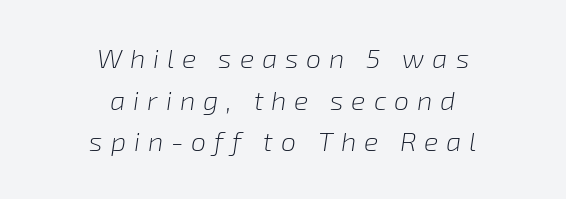
The image shows 27 px text type, italic (leaning right); set centered, normal line spacing (1.54x), unusually wide letter spacing (+0.29 em), not underlined.
